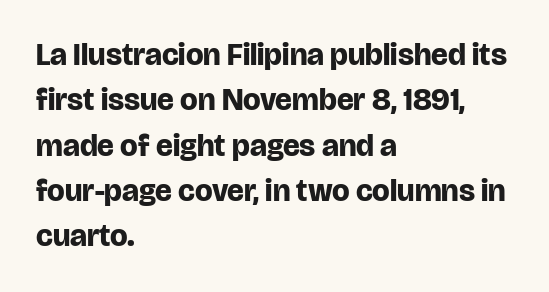
The image shows 31 px bold sans-serif type, upright; set left-aligned, normal line spacing (1.46x), normal letter spacing, not underlined; low stroke contrast and a large x-height.
